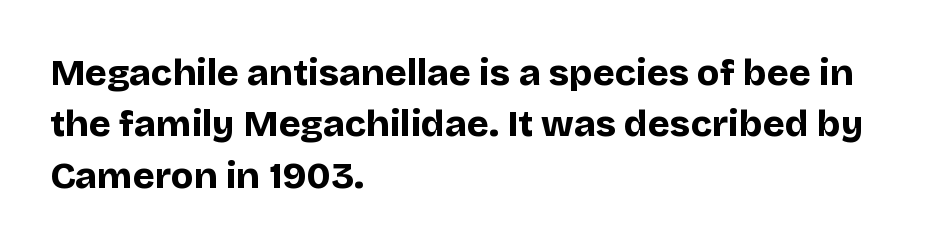
The image shows 37 px bold sans-serif type, upright; set left-aligned, normal line spacing (1.39x), normal letter spacing, not underlined; low stroke contrast and a large x-height.
